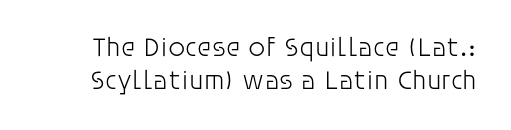
{"italic": "no", "bold": "no", "underline": "no", "line_spacing_ratio": 1.23, "letter_spacing": "normal", "letter_spacing_em": 0.0, "glyph_px": 27}
